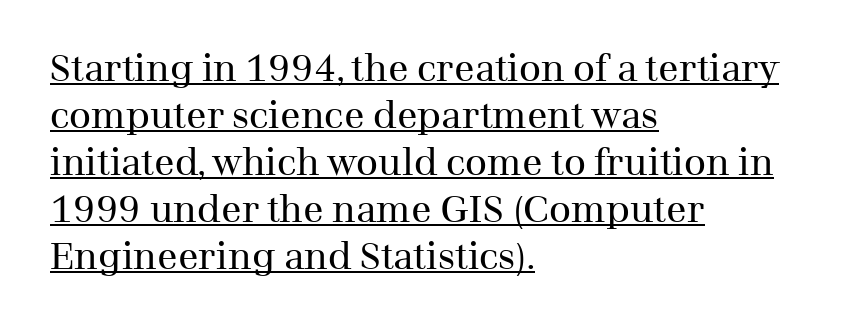
Q: Is the text bold? A: No.
Q: Is the text italic (slanted)? A: No, it is upright.
Q: Is the typeface a serif or a sans-serif typeface? A: Serif.
Q: Is the text underlined? A: Yes.
Q: How is the paragraph aligned? A: Left-aligned.
Q: Is the spacing between letters normal or unusually wide? A: Normal.
Q: Width (condensed, normal, or wide)? A: Normal.
Q: Stroke contrast? A: Medium.
Q: x-height? A: Medium.
Q: Monospaced? A: No.
